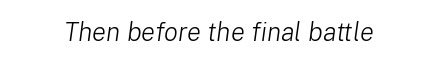
No chunkiness to these letters — they're not bold. Is the type slanted? Yes — the strokes lean at a clear angle. The baseline area is clear. The face used here is rendered with its standard letterfit.
